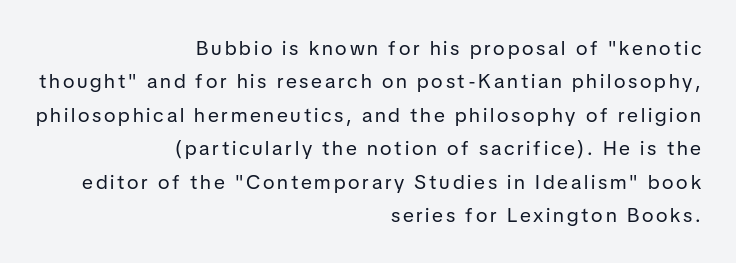
Q: Is the text bold? A: No.
Q: Is the text italic (slanted)? A: No, it is upright.
Q: Is the text underlined? A: No.
Q: How is the paragraph aligned? A: Right-aligned.
Q: Is the spacing between lines tight, normal or loose? A: Normal.
